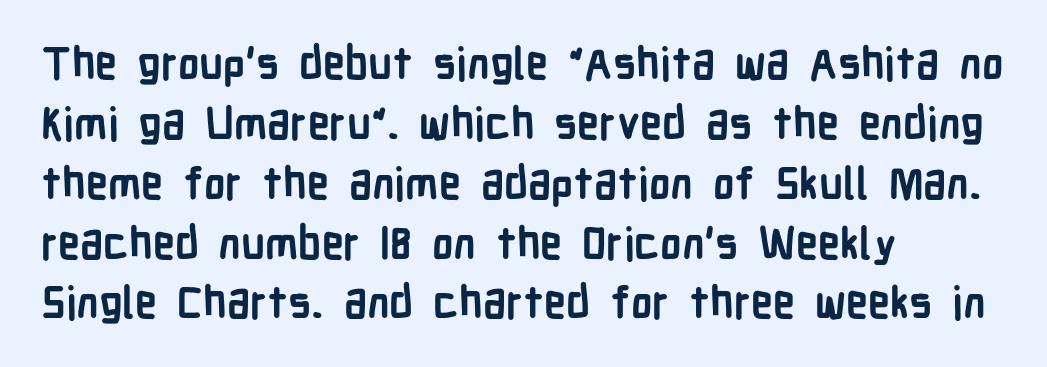
The font's upright variant was chosen for this text. Summary of vertical rhythm: regular, with standard interline spacing. The text was rendered using a sans face with plain stroke endings. The sample has been set heavy, in full bold. A clean baseline with only descenders dipping below it. Note the varied advance widths — an 'i' is clearly narrower than an 'm'.
